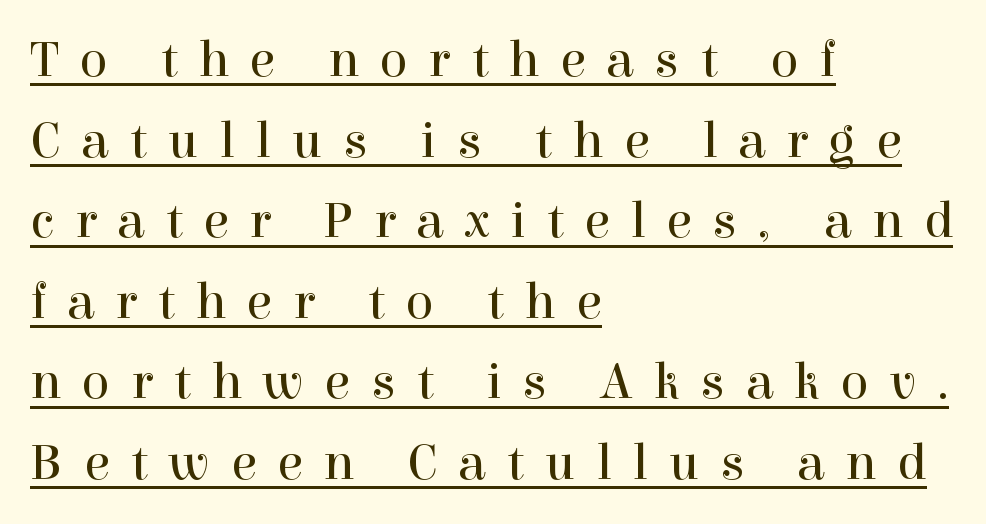
Vertical stems look standard width or narrower in stroke. Character widths vary here, with narrow letters taking less room than wide ones. Decoration check: the copy is underlined. Line starts are locked; line ends wander.
